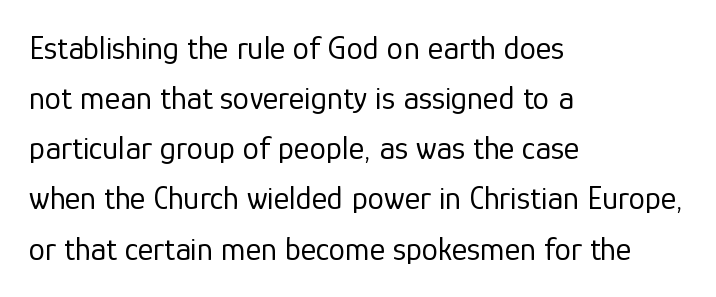
The image shows 33 px regular-weight sans-serif type, upright; set left-aligned, normal line spacing (1.52x), normal letter spacing, not underlined; low stroke contrast and a medium x-height.
